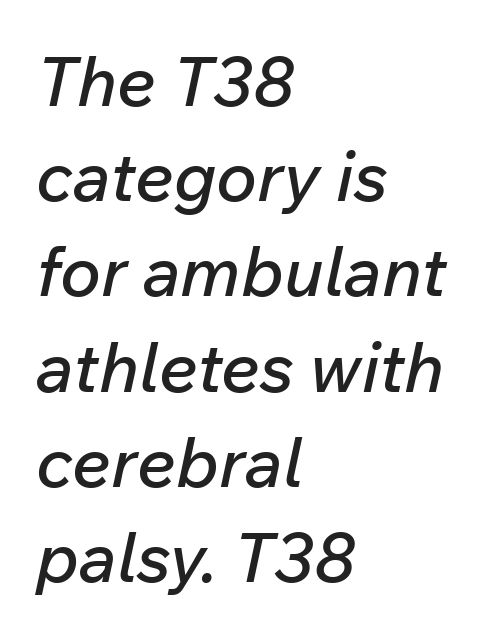
{"italic": "yes", "lean": "right", "slant_degrees": 12, "width": "normal", "stroke_contrast": "low", "x_height": "medium", "monospaced": "no", "underline": "no", "align": "left", "line_spacing": "normal", "line_spacing_ratio": 1.38, "letter_spacing": "normal", "letter_spacing_em": 0.0, "glyph_px": 69}
